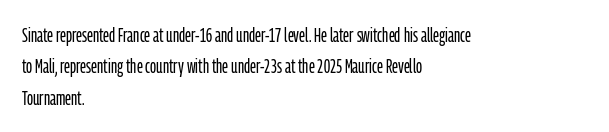
Line spacing here is normal. A typesetter would mark this as roman, not italic. The specimen omits any rule beneath the text block's lines. The rag falls on the right side of this text block. The characters are drawn with everyday or finer stroke widths.
